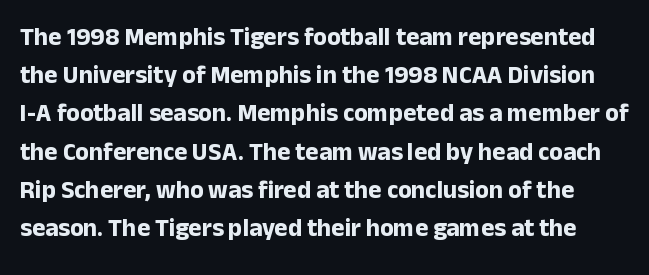
Q: Is the text bold? A: Yes.
Q: Is the text italic (slanted)? A: No, it is upright.
Q: Is the text underlined? A: No.
Q: Is the spacing between letters normal or unusually wide? A: Normal.
Q: Is the spacing between lines tight, normal or loose? A: Normal.
